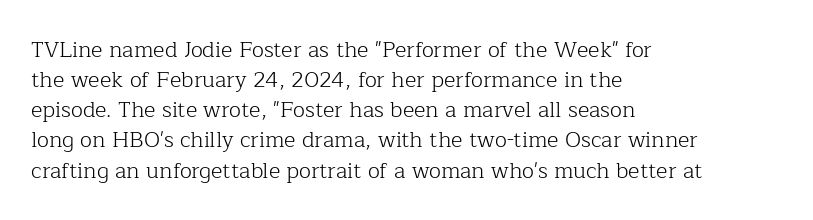
Q: Is the text bold? A: No.
Q: Is the text italic (slanted)? A: No, it is upright.
Q: Is the text underlined? A: No.
Q: How is the paragraph aligned? A: Left-aligned.
Q: Is the spacing between letters normal or unusually wide? A: Normal.
Q: Is the spacing between lines tight, normal or loose? A: Normal.
